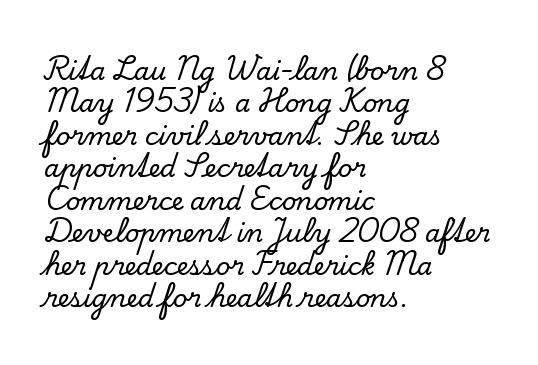
{"underline": "no", "align": "left", "line_spacing": "normal", "line_spacing_ratio": 1.3, "letter_spacing": "normal", "letter_spacing_em": 0.0, "glyph_px": 25}
